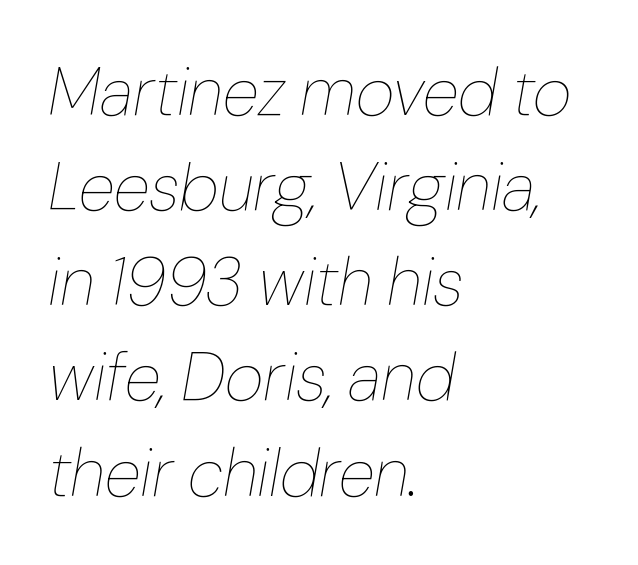
Slanted lettering throughout. Weight: regular or lighter. Think of a printed novel: that variable character pitch is what you see here. The passage shown is not underscored anywhere.
